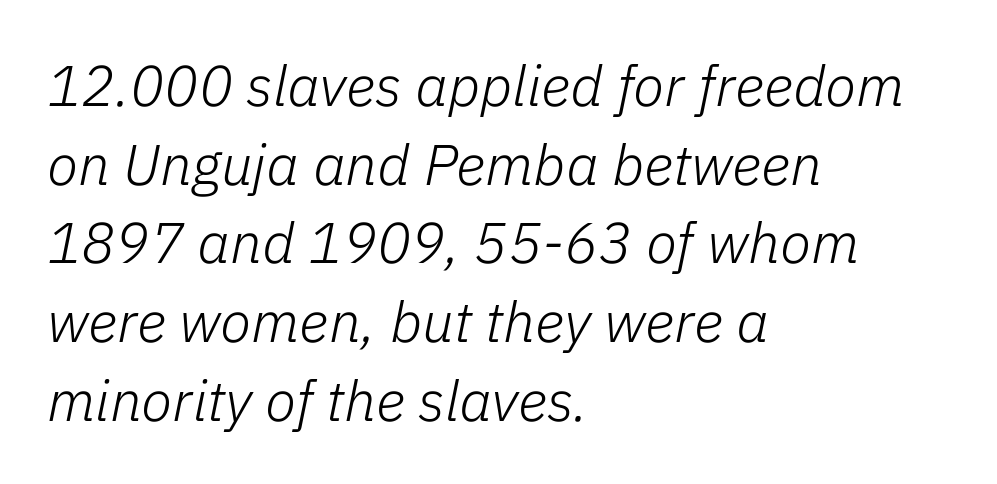
This reads as an unemphasized weight, regular at the heaviest. One-word summary of the alignment: left. The rendering uses natural spacing where letterforms have individual widths. Inter-character spacing is left at the font's built-in metrics.
